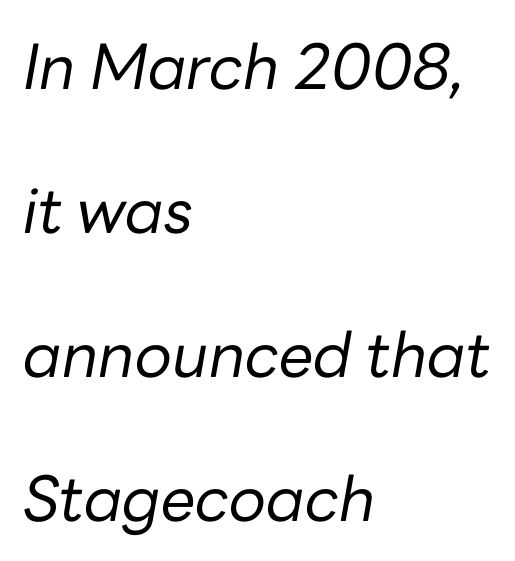
You could fit nearly another row in the gap between these rows. Weight: not bold — regular or lighter. The glyphs look as if they've been sheared to an angle. The face used here is proportionally spaced, like ordinary book or web type.
